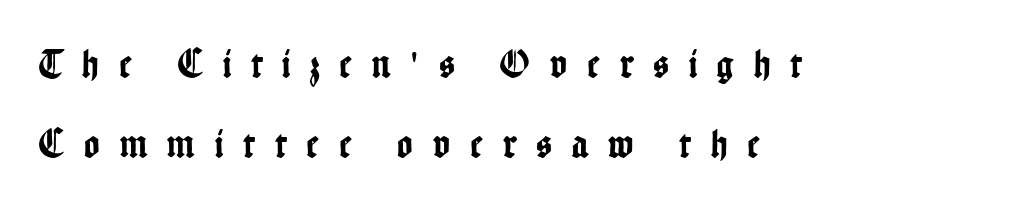
The image shows 41 px condensed sans-serif type, upright; set left-aligned, loose line spacing (1.95x), unusually wide letter spacing (+0.49 em), not underlined; low stroke contrast and a medium x-height.
